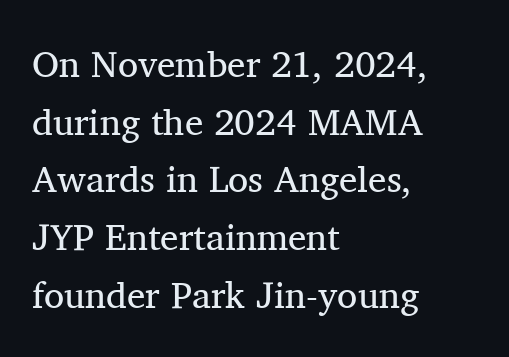
{"serif": "yes", "italic": "no", "bold": "no", "weight": "regular", "width": "normal", "stroke_contrast": "medium", "x_height": "medium", "monospaced": "no", "underline": "no", "align": "left", "line_spacing": "normal", "line_spacing_ratio": 1.56, "letter_spacing": "normal", "letter_spacing_em": 0.0, "glyph_px": 37}
